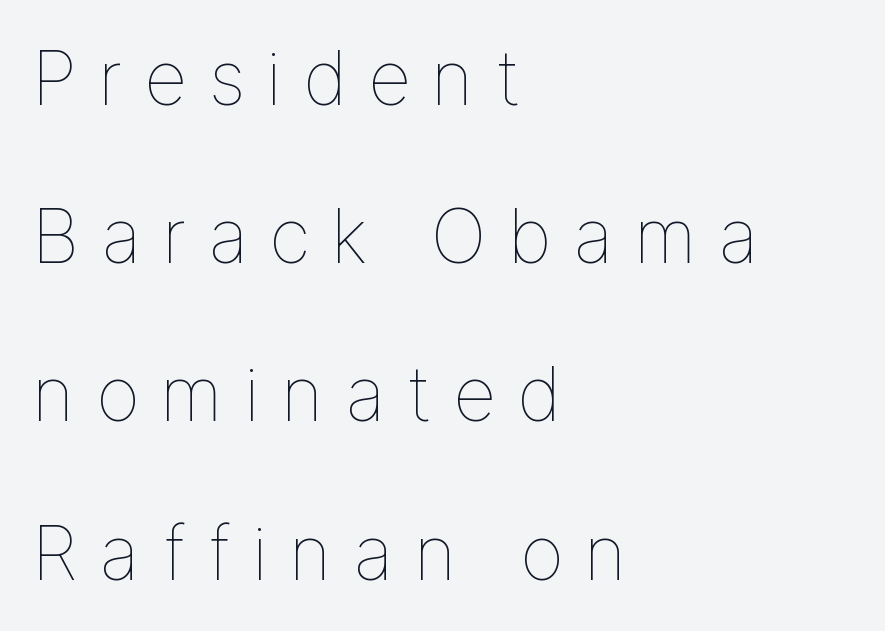
The typography opts for an upright posture over an oblique one. Here the designer chose a conventional face with non-uniform glyph widths. Does the leading feel generous? Absolutely, it's lavish. Does the copy run flush right? No — it runs flush left. Only glyphs here, with clear space below each row. The passage shown is not bold in any degree.
